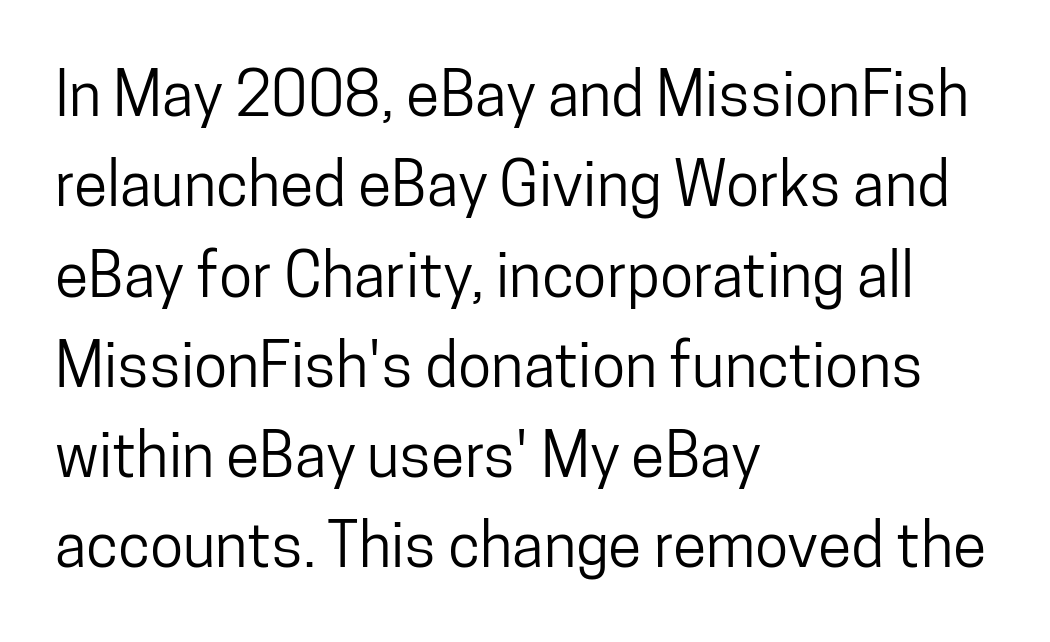
{"serif": "no", "italic": "no", "width": "condensed", "stroke_contrast": "low", "x_height": "medium", "monospaced": "no", "underline": "no", "align": "left", "line_spacing": "normal", "line_spacing_ratio": 1.48, "letter_spacing": "normal", "letter_spacing_em": 0.0, "glyph_px": 61}
